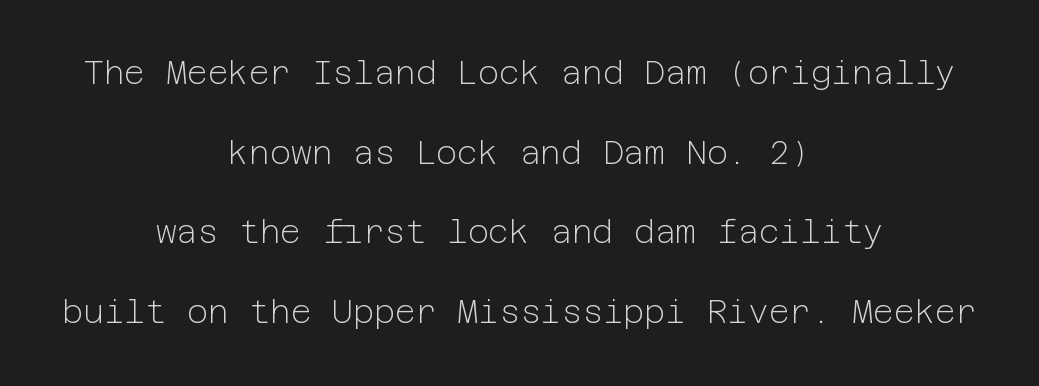
{"serif": "no", "italic": "no", "bold": "no", "weight": "light", "width": "normal", "stroke_contrast": "low", "x_height": "medium", "underline": "no", "align": "center", "line_spacing": "loose", "line_spacing_ratio": 2.49, "letter_spacing": "normal", "letter_spacing_em": 0.0, "glyph_px": 32}
